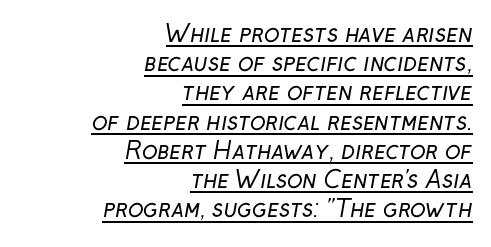
Q: Is the text bold? A: No.
Q: Is the text underlined? A: Yes.
Q: How is the paragraph aligned? A: Right-aligned.
Q: Is the spacing between letters normal or unusually wide? A: Normal.
Q: Is the spacing between lines tight, normal or loose? A: Normal.
